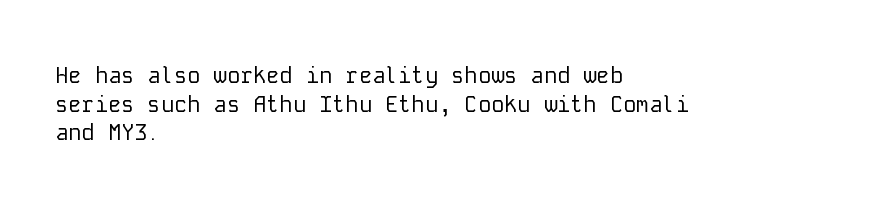
{"italic": "no", "bold": "no", "underline": "no", "align": "left", "line_spacing": "normal", "line_spacing_ratio": 1.3, "letter_spacing": "normal", "letter_spacing_em": 0.0, "glyph_px": 22}
